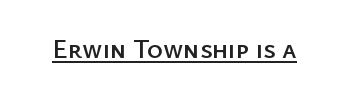
Q: Is the text italic (slanted)? A: No, it is upright.
Q: Is the text underlined? A: Yes.
Q: Is the spacing between letters normal or unusually wide? A: Normal.
